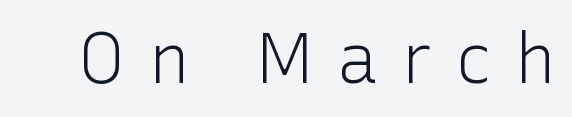
{"serif": "no", "italic": "no", "bold": "no", "weight": "light", "width": "normal", "stroke_contrast": "low", "x_height": "medium", "monospaced": "no", "underline": "no", "letter_spacing": "wide", "letter_spacing_em": 0.33, "glyph_px": 70}
